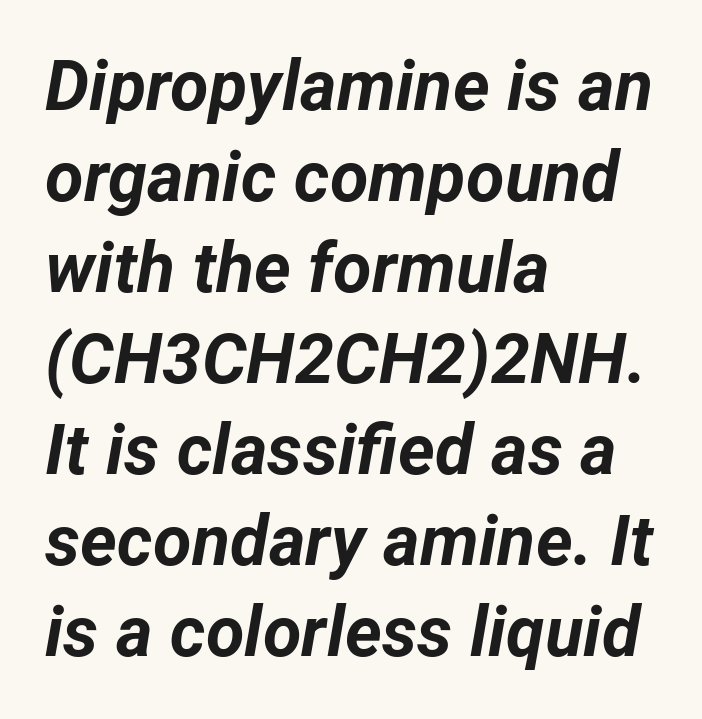
Q: Is the text bold? A: Yes.
Q: Is the text italic (slanted)? A: Yes, it leans right by about 12 degrees.
Q: Is the text underlined? A: No.
Q: How is the paragraph aligned? A: Left-aligned.
Q: Is the spacing between letters normal or unusually wide? A: Normal.
Q: Is the spacing between lines tight, normal or loose? A: Normal.
Q: Width (condensed, normal, or wide)? A: Normal.
Q: Stroke contrast? A: Low.
Q: x-height? A: Medium.
Q: Monospaced? A: No.
